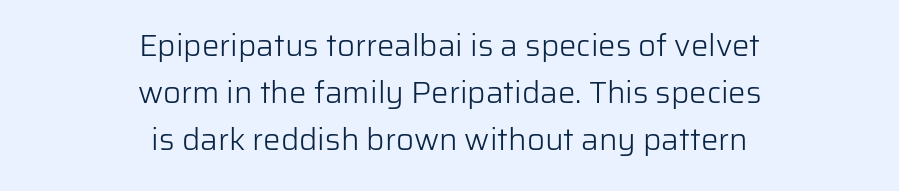
The image shows 31 px light sans-serif type, upright; set centered, normal line spacing (1.52x), normal letter spacing, not underlined; low stroke contrast and a medium x-height.
